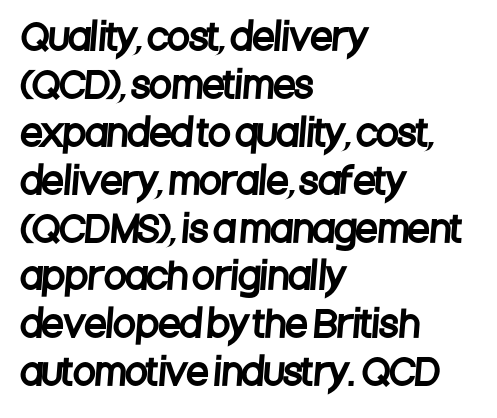
The words here are not underlined. This sample is left-justified, so line endings fall wherever the words run out. What kind of face is this? One without serifs — a sans. The letters advance in unequal steps, a hallmark of proportional type. Honestly, the row spacing looks completely unremarkable.
